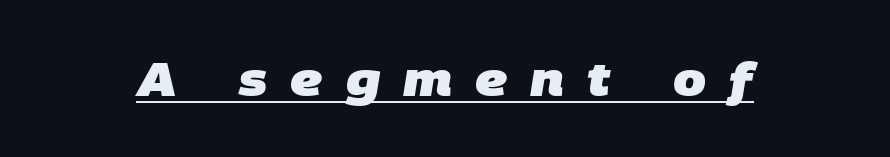
The image shows 47 px heavy sans-serif type; set unusually wide letter spacing (+0.49 em), underlined; low stroke contrast and a large x-height.
